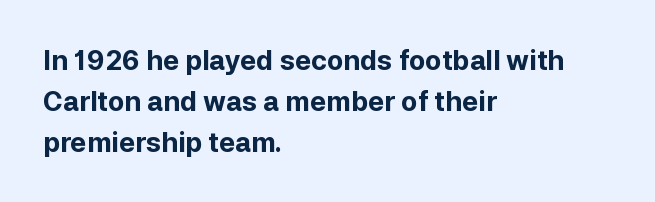
{"italic": "no", "bold": "yes", "underline": "no", "align": "left", "line_spacing": "normal", "line_spacing_ratio": 1.51, "letter_spacing": "normal", "letter_spacing_em": 0.0, "glyph_px": 27}
